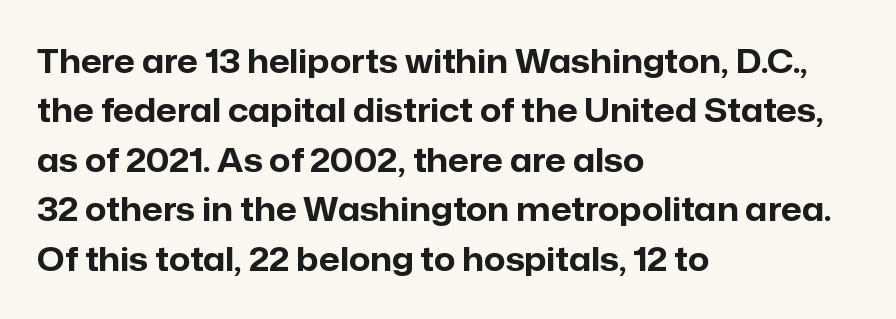
The lettering stays uniformly vertical, giving the passage a roman look. The type is set solid horizontally, with unmodified tracking. This sample has the flowing, uneven cadence of proportional lettering. These lines are set flush left with a ragged right edge. Honestly, there is no underline to notice here at all.
